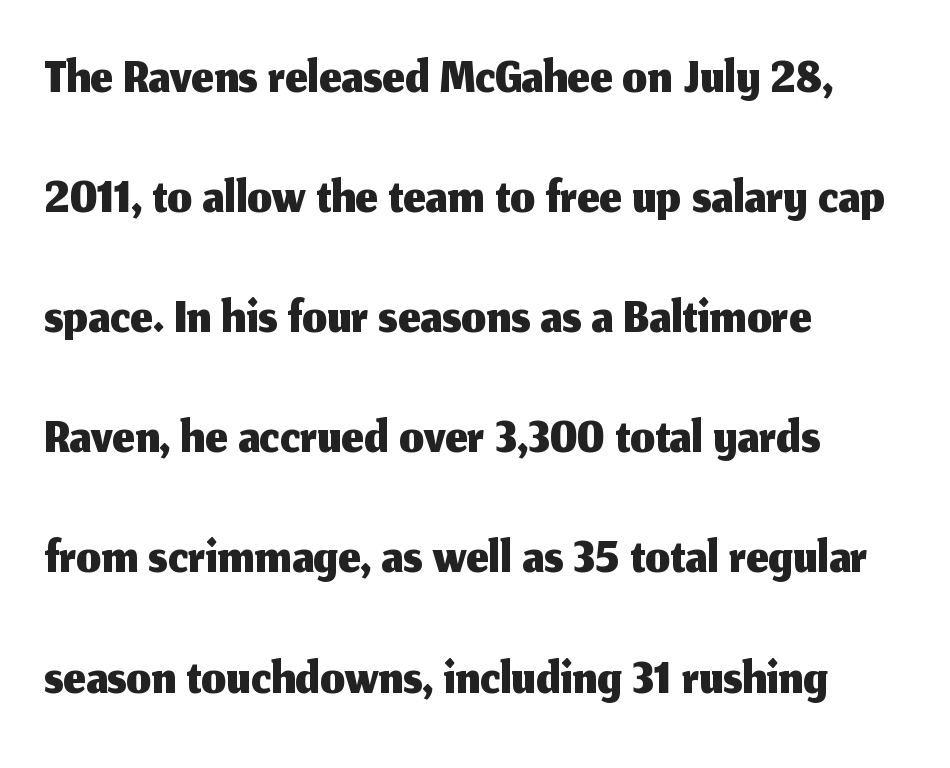
The image shows 78 px sans-serif type, upright; set left-aligned, normal line spacing (1.54x), normal letter spacing, not underlined; medium stroke contrast and a medium x-height.
